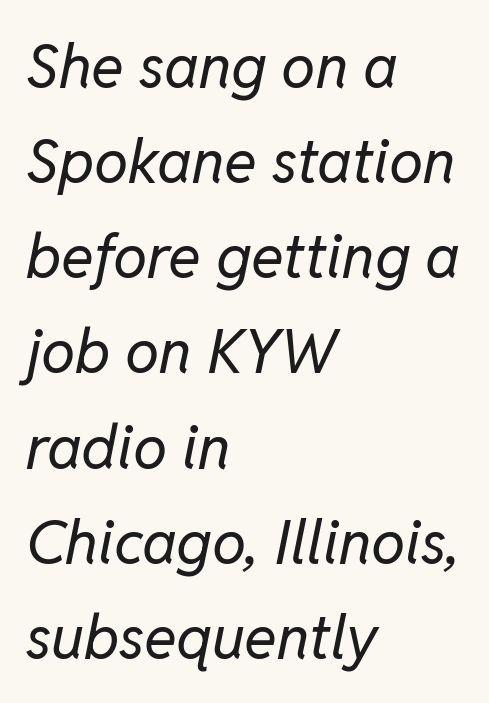
Q: Is the text bold? A: No.
Q: Is the text italic (slanted)? A: Yes, it leans right by about 11 degrees.
Q: Is the text underlined? A: No.
Q: How is the paragraph aligned? A: Left-aligned.
Q: Is the spacing between letters normal or unusually wide? A: Normal.
Q: Is the spacing between lines tight, normal or loose? A: Normal.
Q: Width (condensed, normal, or wide)? A: Normal.
Q: Stroke contrast? A: Low.
Q: x-height? A: Medium.
Q: Monospaced? A: No.
